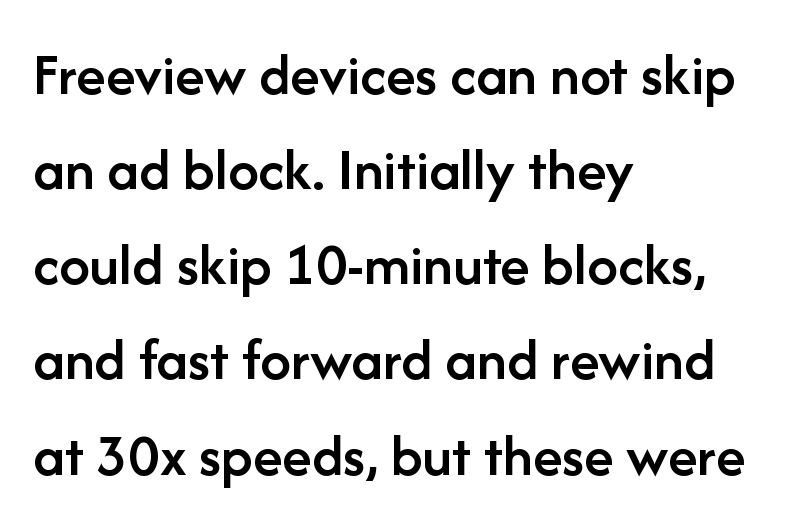
This is moderately heavy type, rendered in semibold. Regarding serifs, this sample does without them. The passage shown has conventional tracking throughout. The space directly below the letters is spotless. Line spacing here is normal.
